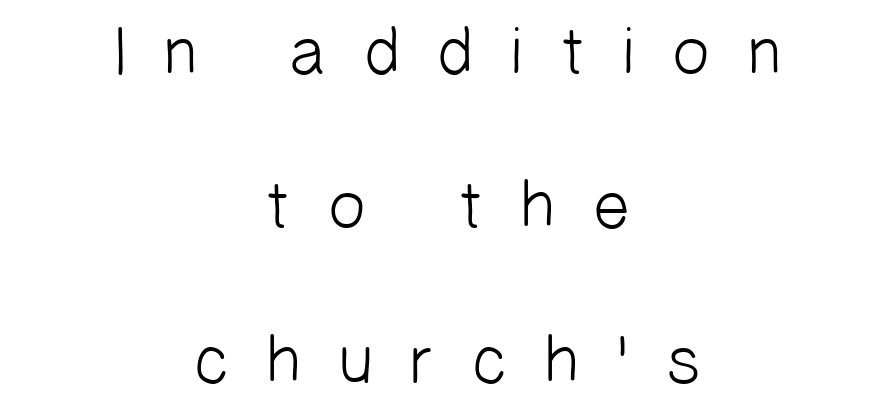
Q: Is the text bold? A: No.
Q: Is the typeface a serif or a sans-serif typeface? A: Sans-serif.
Q: Is the text underlined? A: No.
Q: How is the paragraph aligned? A: Centered.
Q: Is the spacing between letters normal or unusually wide? A: Unusually wide.
Q: Is the spacing between lines tight, normal or loose? A: Loose.
Q: Width (condensed, normal, or wide)? A: Normal.
Q: Stroke contrast? A: Low.
Q: x-height? A: Medium.
Q: Monospaced? A: No.
